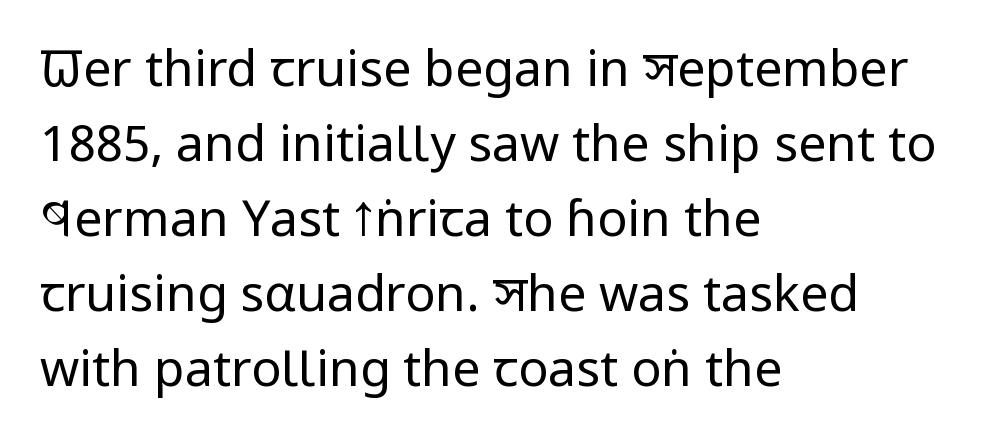
{"serif": "no", "italic": "no", "bold": "no", "weight": "regular", "width": "condensed", "stroke_contrast": "low", "x_height": "large", "monospaced": "no", "underline": "no", "align": "left", "line_spacing": "normal", "line_spacing_ratio": 1.5, "letter_spacing": "normal", "letter_spacing_em": 0.0, "glyph_px": 50}
